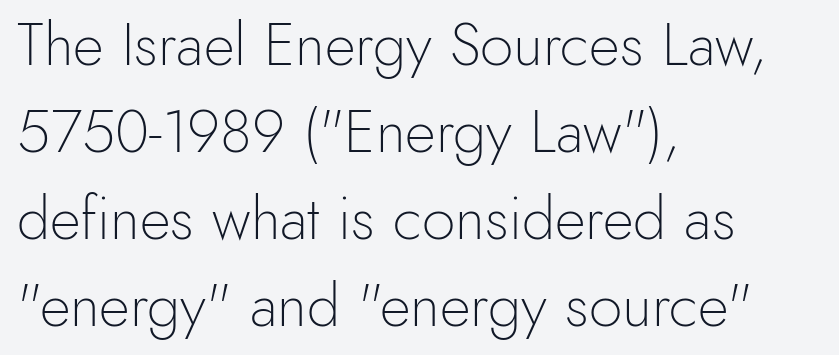
Weight: in the light-to-regular range. Each word holds together tightly as a unit, with standard inter-letter gaps. Anything drawn beneath the words? Only blank space. This sample has the flowing, uneven cadence of proportional lettering.
